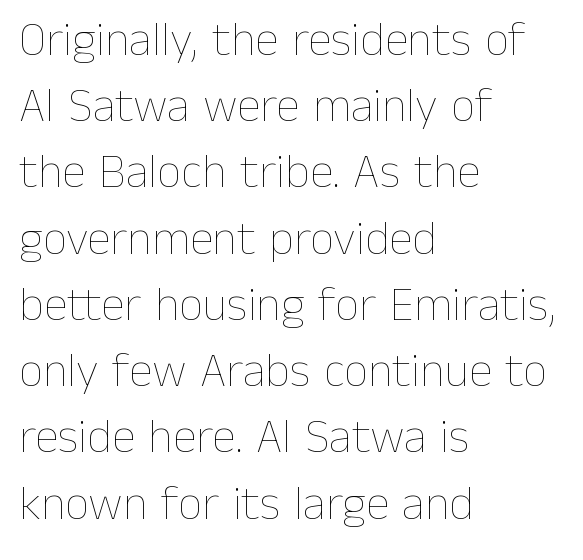
{"italic": "no", "bold": "no", "weight": "thin", "width": "normal", "stroke_contrast": "low", "x_height": "medium", "monospaced": "no", "underline": "no", "align": "left", "line_spacing": "normal", "line_spacing_ratio": 1.38, "letter_spacing": "normal", "letter_spacing_em": 0.0, "glyph_px": 48}
